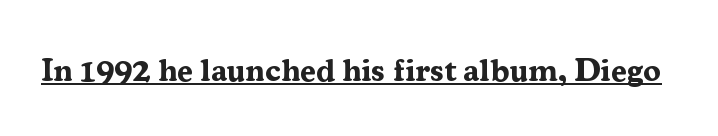
{"serif": "yes", "italic": "no", "bold": "yes", "weight": "bold", "width": "normal", "stroke_contrast": "medium", "x_height": "medium", "monospaced": "no", "underline": "yes", "letter_spacing": "normal", "letter_spacing_em": 0.0, "glyph_px": 32}
